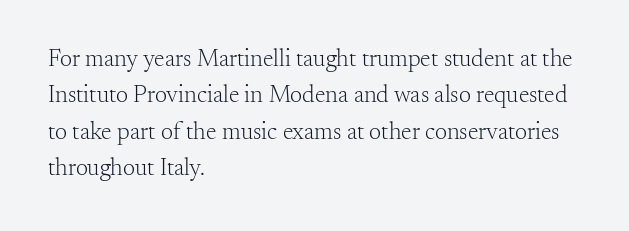
The image shows 24 px text type, upright; set left-aligned, normal line spacing (1.52x), normal letter spacing, not underlined.
